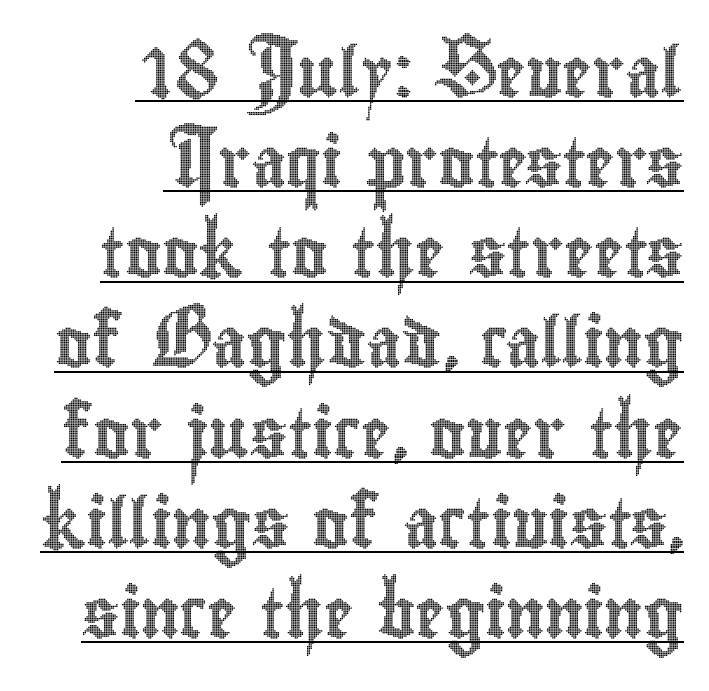
Unlike italic type, these characters show no tilt at all. Character widths vary here, with narrow letters taking less room than wide ones. The paragraph has a hard right edge and a soft left edge. Check the space under the baseline: a stroke is drawn there. Honestly, the letter spacing is just normal — you wouldn't notice it.
